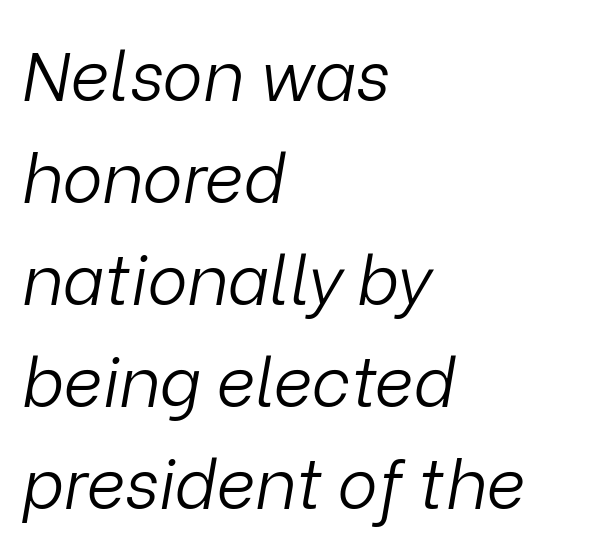
Beneath every word, the page is bare. Regarding leading, the lines here are spaced in the standard way. The passage is arranged the way most books set body copy — flush left. The face looks like a standard text weight, possibly lighter. In terms of posture, this sample is oblique. The passage shown is typed in a proportional face where columns would drift.
